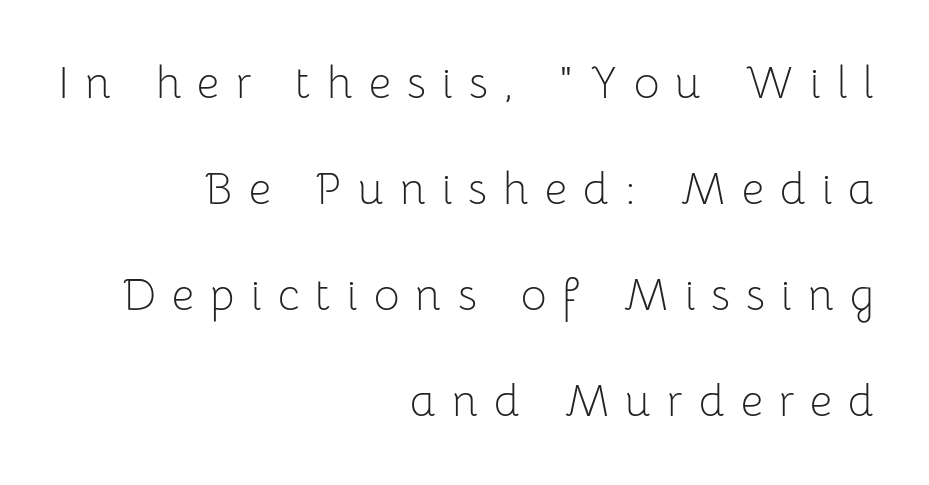
Think of a printed novel: that variable character pitch is what you see here. Does the lettering tilt? It doesn't — this is upright. Summary of vertical rhythm: relaxed, with wide interline spacing. The typeface chosen for these lines omits serifs. Anything drawn beneath the words? Only blank space.
